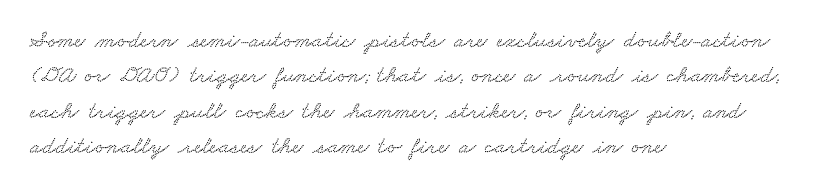
The image shows 24 px text type; set left-aligned, normal line spacing (1.47x), normal letter spacing, not underlined.
